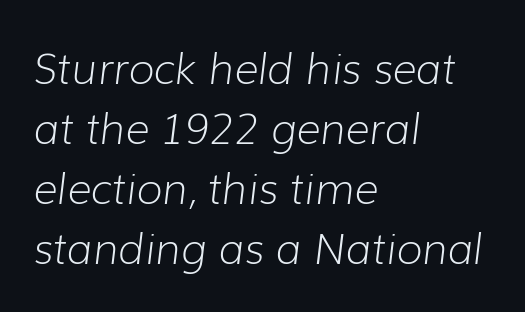
The image shows 42 px light type, italic (leaning right); set left-aligned, normal line spacing (1.43x), normal letter spacing, not underlined; low stroke contrast and a medium x-height.
